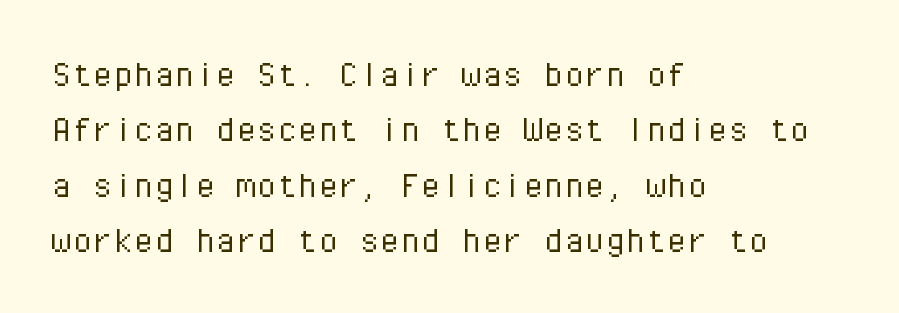
The tracking reads as untouched default to a designer's eye. Caption: multi-line text, flush left, ragged right. The face used here is monospaced, like something from a code editor. Rule under the text: the space is simply empty. You can tell it's not italic because the verticals are truly vertical.
